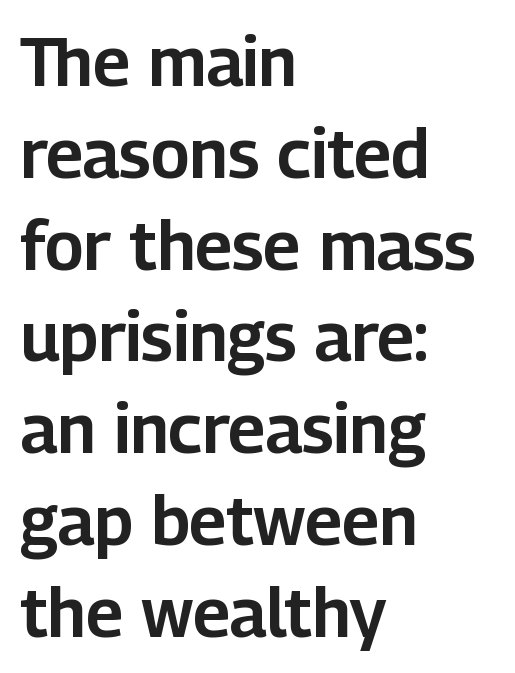
{"serif": "no", "italic": "no", "width": "normal", "stroke_contrast": "low", "x_height": "medium", "monospaced": "no", "underline": "no", "align": "left", "line_spacing": "normal", "line_spacing_ratio": 1.35, "letter_spacing": "normal", "letter_spacing_em": 0.0, "glyph_px": 68}
